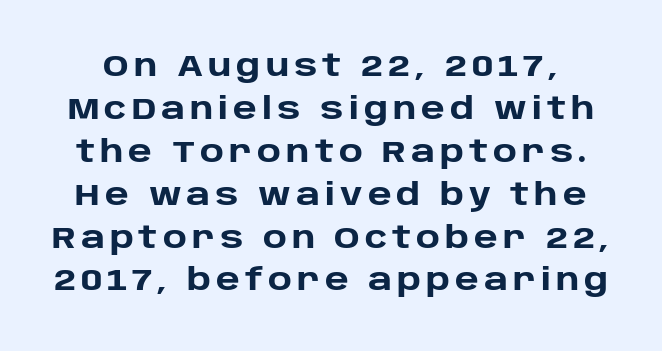
Just letters on the line, the space beneath them empty. It's the straight-up-and-down kind of type. The passage shown is typed in a proportional face where columns would drift. This block has exactly the height ordinary leading produces. The passage shown is typeset with a sans-serif family. These lines carry a lot of weight — the face is fully bold.
